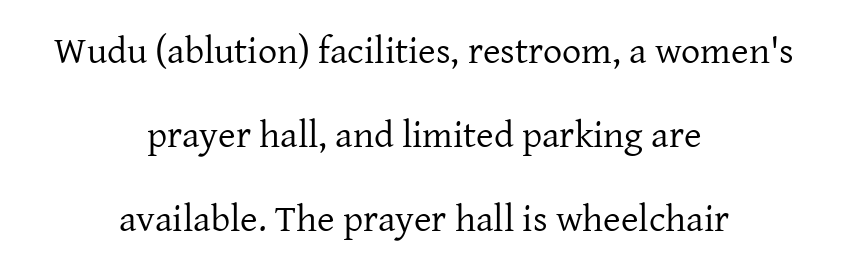
{"serif": "yes", "italic": "no", "bold": "no", "weight": "regular", "width": "normal", "stroke_contrast": "low", "x_height": "medium", "monospaced": "no", "underline": "no", "align": "center", "line_spacing": "loose", "line_spacing_ratio": 2.21, "letter_spacing": "normal", "letter_spacing_em": 0.0, "glyph_px": 38}
